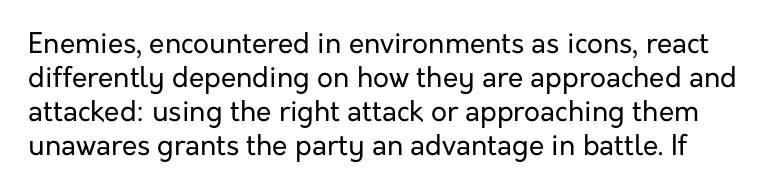
The image shows 28 px regular-weight sans-serif type, upright; set line spacing 1.22x, normal letter spacing, not underlined; low stroke contrast and a medium x-height.
